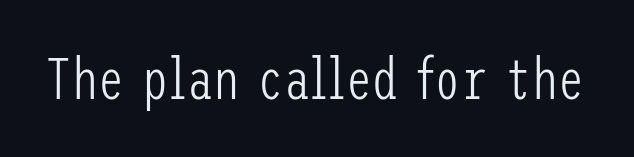
The image shows 59 px light, condensed sans-serif type, upright; set normal letter spacing, not underlined; low stroke contrast and a medium x-height.
